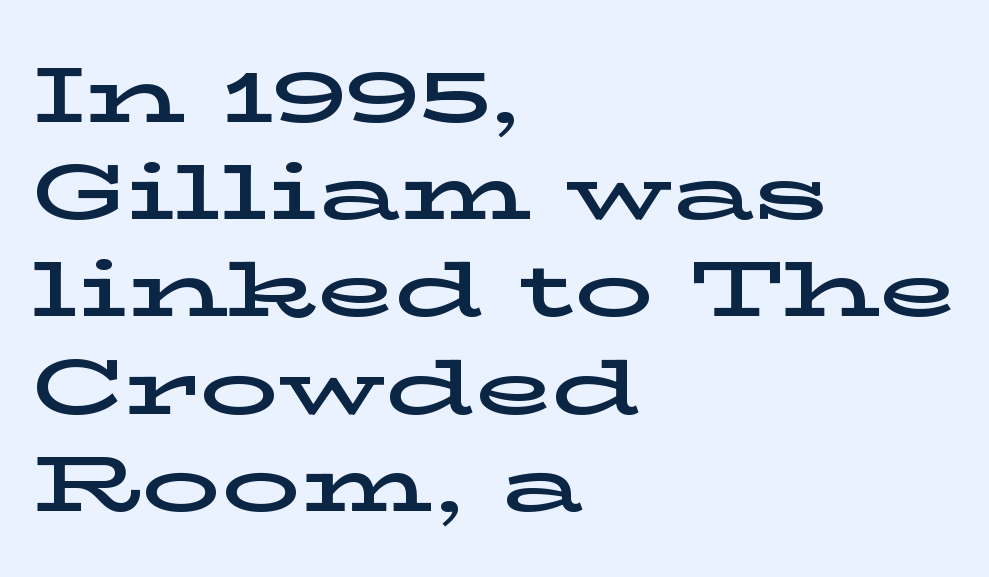
Type style note: has serifs. Words float on clear page, feet unadorned. The paragraph shown leans on its left margin. These lines are rendered in a variable-pitch font.
